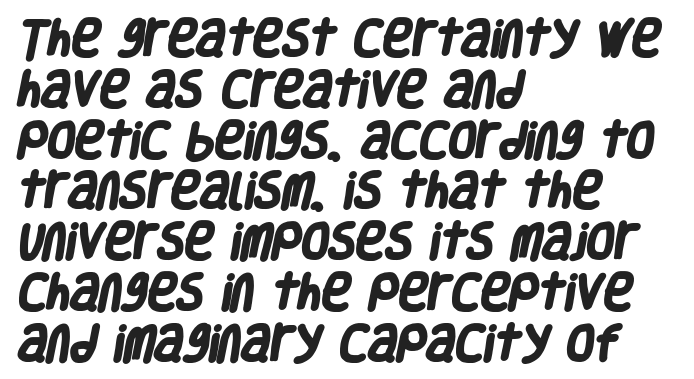
Q: Is the text bold? A: Yes.
Q: Is the typeface a serif or a sans-serif typeface? A: Sans-serif.
Q: Is the text underlined? A: No.
Q: How is the paragraph aligned? A: Left-aligned.
Q: Is the spacing between letters normal or unusually wide? A: Normal.
Q: Is the spacing between lines tight, normal or loose? A: Normal.
Q: Width (condensed, normal, or wide)? A: Condensed.
Q: Stroke contrast? A: Low.
Q: x-height? A: Large.
Q: Monospaced? A: No.
